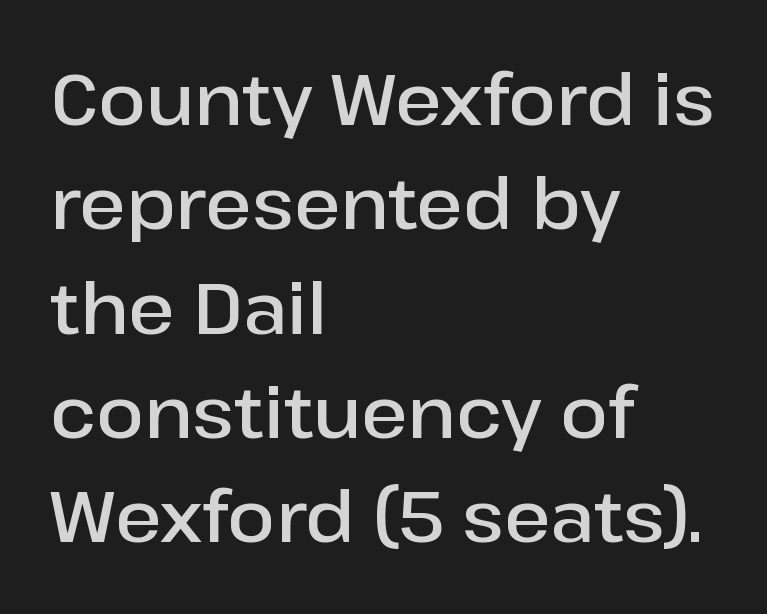
Look at the tracking — it's just the regular setting, nothing added. Every letter is mildly thick-stroked: semibold rather than bold. Varying glyph widths throughout — classic text-font behaviour. The ragged edge is on the right, which tells us the setting is flush left.
